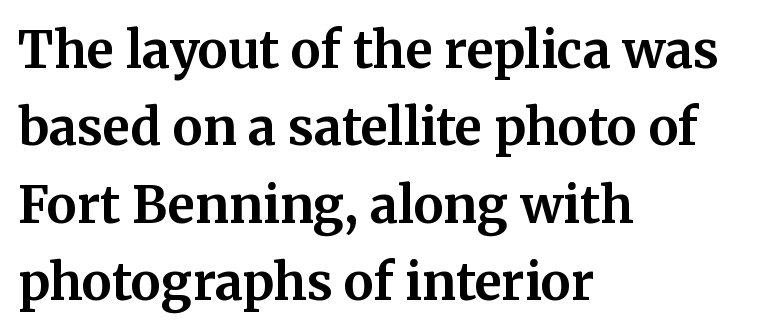
{"serif": "yes", "italic": "no", "bold": "yes", "weight": "bold", "width": "normal", "stroke_contrast": "medium", "x_height": "medium", "monospaced": "no", "underline": "no", "align": "left", "line_spacing": "normal", "line_spacing_ratio": 1.55, "letter_spacing": "normal", "letter_spacing_em": 0.0, "glyph_px": 50}
